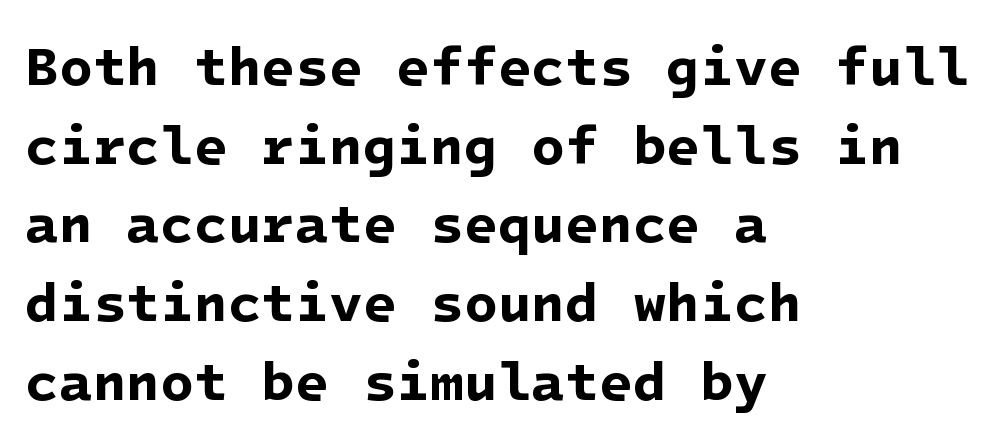
Leftover space on each line is placed entirely after the last word. In terms of letterspacing, this is plain default setting. This is sans-serif lettering, the kind often seen on screens and signage. A clean baseline with only descenders dipping below it.
